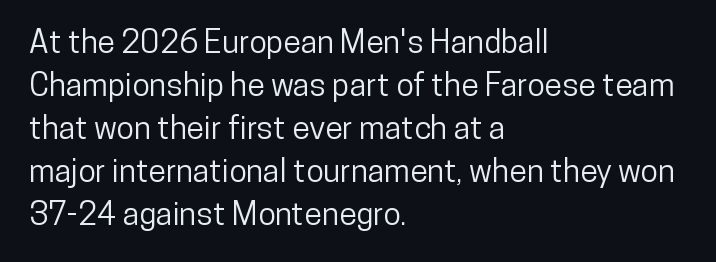
Q: Is the text italic (slanted)? A: No, it is upright.
Q: Is the typeface a serif or a sans-serif typeface? A: Sans-serif.
Q: Is the text underlined? A: No.
Q: How is the paragraph aligned? A: Left-aligned.
Q: Is the spacing between letters normal or unusually wide? A: Normal.
Q: Is the spacing between lines tight, normal or loose? A: Normal.
Q: Width (condensed, normal, or wide)? A: Condensed.
Q: Stroke contrast? A: Low.
Q: x-height? A: Medium.
Q: Monospaced? A: No.
